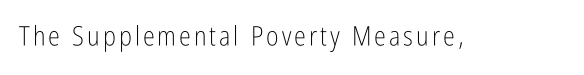
The image shows 27 px text type, upright; set not underlined.
